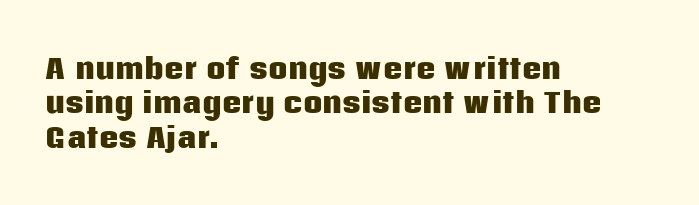
{"italic": "no", "bold": "yes", "underline": "no", "align": "left", "line_spacing": "normal", "line_spacing_ratio": 1.27, "letter_spacing": "normal", "letter_spacing_em": 0.0, "glyph_px": 27}
